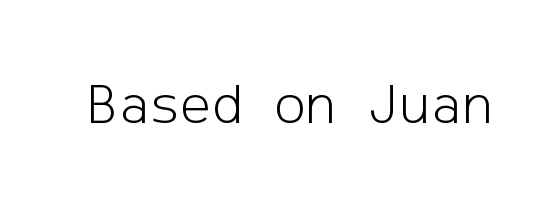
The image shows 59 px light sans-serif type, upright; set normal letter spacing, not underlined; low stroke contrast and a medium x-height.
